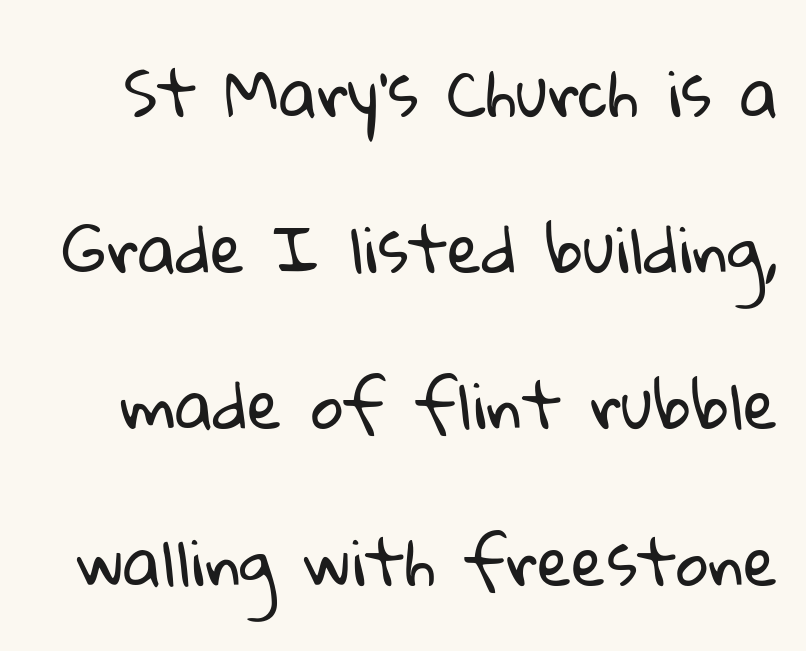
Q: Is the text bold? A: No.
Q: Is the typeface a serif or a sans-serif typeface? A: Sans-serif.
Q: Is the text underlined? A: No.
Q: Is the spacing between letters normal or unusually wide? A: Normal.
Q: Is the spacing between lines tight, normal or loose? A: Loose.
Q: Width (condensed, normal, or wide)? A: Normal.
Q: Stroke contrast? A: Low.
Q: x-height? A: Medium.
Q: Monospaced? A: No.
